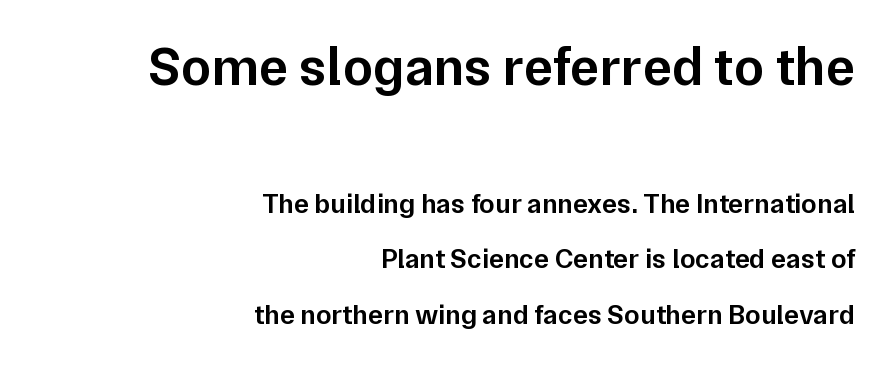
{"serif": "no", "italic": "no", "bold": "semi", "weight": "semibold", "width": "normal", "stroke_contrast": "low", "x_height": "medium", "monospaced": "no", "underline": "no", "align": "right", "line_spacing": "loose", "line_spacing_ratio": 1.98, "letter_spacing": "normal", "letter_spacing_em": 0.0, "larger_block": "first", "size_ratio": 1.96, "glyph_px": 55}
